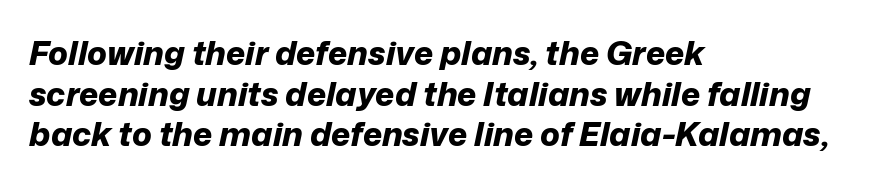
How are the letters spaced? Ordinarily, with no added tracking. The rendering uses natural spacing where letterforms have individual widths. The rendering uses a bold face; every stroke is thick and dark. Horizontal alignment here is leftward, the default for most running prose. Rule under the text: the space is simply empty. Slanted lettering throughout.
